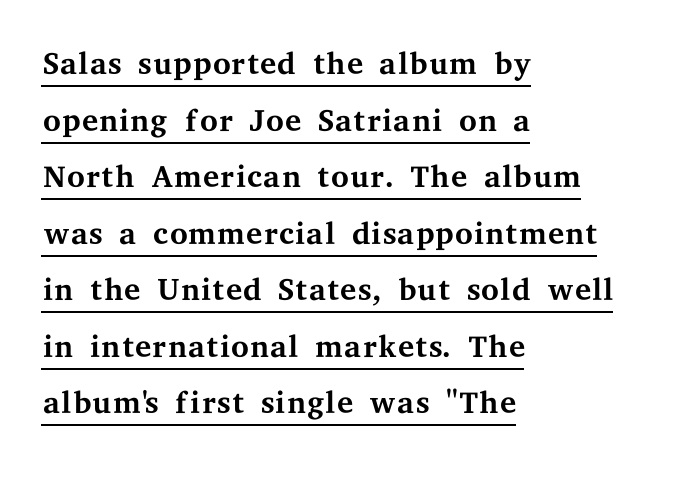
{"serif": "yes", "italic": "no", "bold": "no", "weight": "regular", "width": "wide", "stroke_contrast": "medium", "x_height": "medium", "monospaced": "no", "underline": "yes", "align": "left", "line_spacing_ratio": 1.23, "letter_spacing": "normal", "letter_spacing_em": 0.0, "glyph_px": 46}
